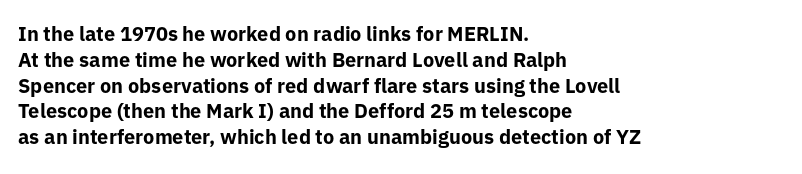
The image shows 20 px bold type, upright; set left-aligned, normal line spacing (1.29x), normal letter spacing, not underlined.
